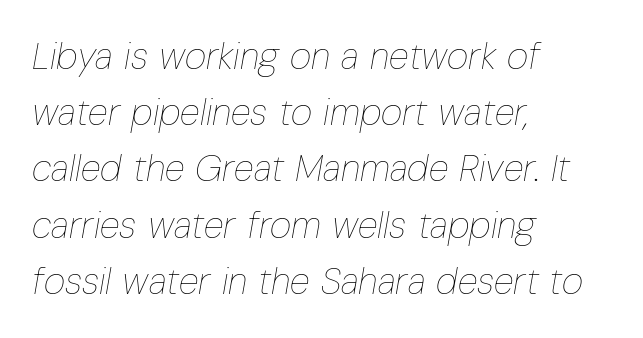
Q: Is the text bold? A: No.
Q: Is the text italic (slanted)? A: Yes, it leans right by about 10 degrees.
Q: Is the text underlined? A: No.
Q: How is the paragraph aligned? A: Left-aligned.
Q: Is the spacing between letters normal or unusually wide? A: Normal.
Q: Is the spacing between lines tight, normal or loose? A: Normal.
Q: Width (condensed, normal, or wide)? A: Condensed.
Q: Stroke contrast? A: Low.
Q: x-height? A: Medium.
Q: Monospaced? A: No.
